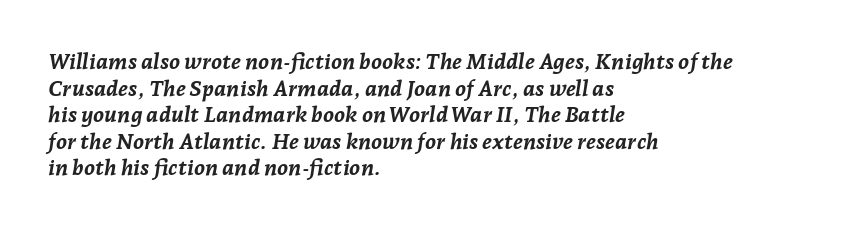
Default kerning and tracking; the words read as compact shapes. Reading down the block, your eye returns to a fixed left position each line. Unmarked baselines from the first word to the last. Quick note: italic. The glyphs have the mass of a bold cut.
